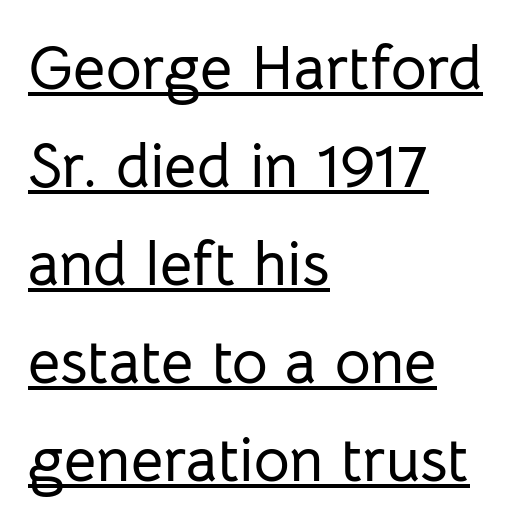
Q: Is the text italic (slanted)? A: No, it is upright.
Q: Is the typeface a serif or a sans-serif typeface? A: Sans-serif.
Q: Is the text underlined? A: Yes.
Q: How is the paragraph aligned? A: Left-aligned.
Q: Is the spacing between letters normal or unusually wide? A: Normal.
Q: Is the spacing between lines tight, normal or loose? A: Normal.
Q: Width (condensed, normal, or wide)? A: Normal.
Q: Stroke contrast? A: Low.
Q: x-height? A: Medium.
Q: Monospaced? A: No.
